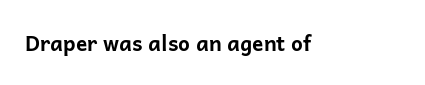
The image shows 21 px bold type, upright; set normal letter spacing, not underlined.
